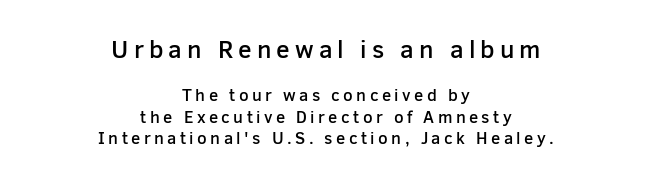
The image shows 25 px text type, upright; set centered, normal line spacing (1.26x), unusually wide letter spacing (+0.2 em), not underlined; the first (top) block is 1.47x larger.
